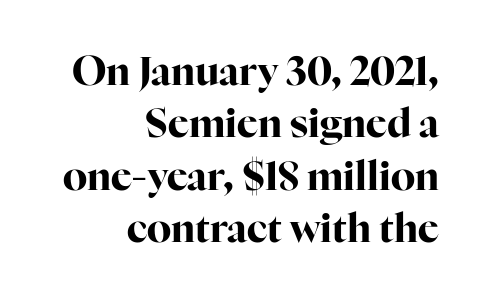
The image shows 39 px bold serif type, upright; set right-aligned, normal line spacing (1.34x), normal letter spacing, not underlined; high stroke contrast and a medium x-height.
